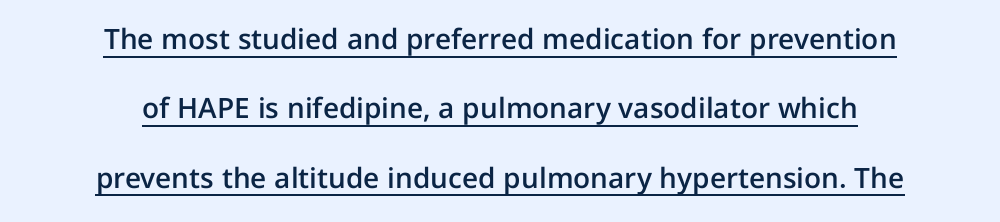
{"serif": "no", "italic": "no", "bold": "semi", "weight": "semibold", "width": "normal", "stroke_contrast": "low", "x_height": "medium", "monospaced": "no", "underline": "yes", "align": "center", "line_spacing": "loose", "line_spacing_ratio": 2.48, "letter_spacing": "normal", "letter_spacing_em": 0.0, "glyph_px": 28}
